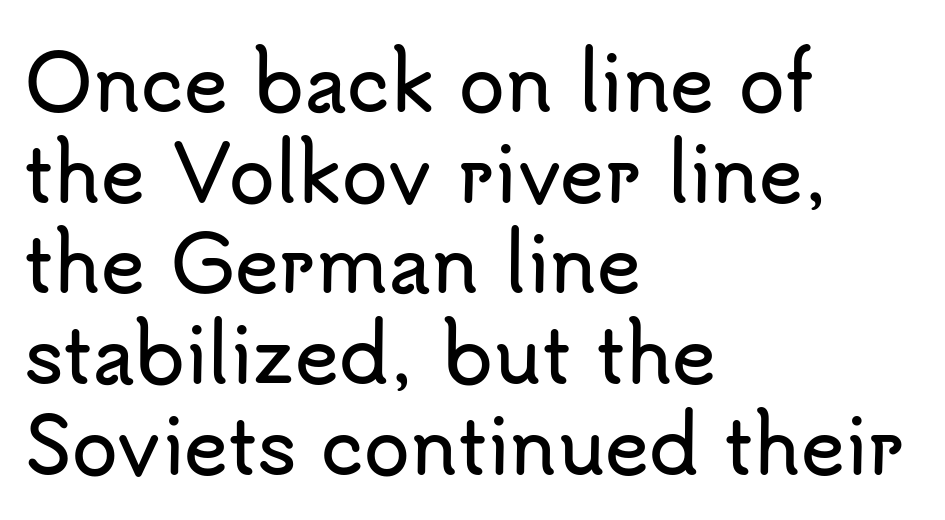
The image shows 75 px sans-serif type, upright; set left-aligned, line spacing 1.21x, normal letter spacing, not underlined; low stroke contrast and a small x-height.
